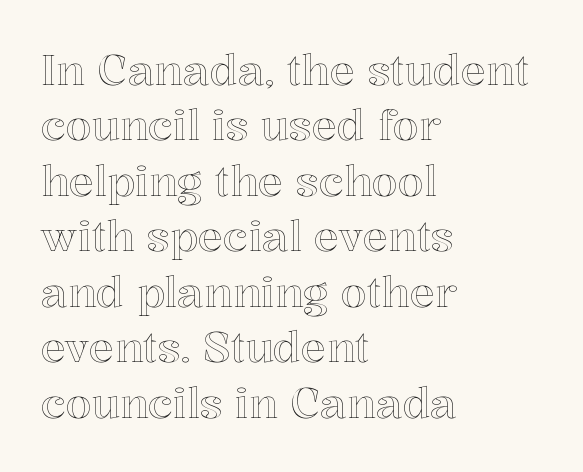
{"italic": "no", "width": "normal", "x_height": "medium", "monospaced": "no", "underline": "no", "align": "left", "line_spacing": "normal", "line_spacing_ratio": 1.32, "letter_spacing": "normal", "letter_spacing_em": 0.0, "glyph_px": 42}
